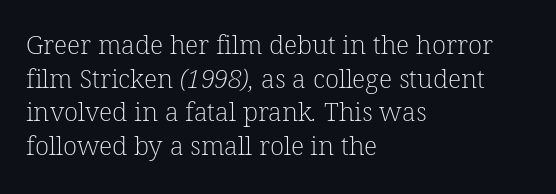
{"bold": "no", "underline": "no", "align": "left", "line_spacing": "normal", "line_spacing_ratio": 1.29, "letter_spacing": "normal", "letter_spacing_em": 0.0, "glyph_px": 26}
